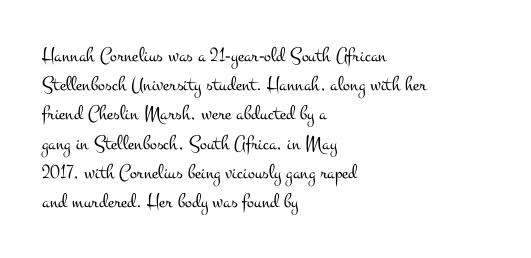
Tracking here is standard; glyphs follow each other at the usual distance. Heft: none added — not bold. These lines are set flush left with a ragged right edge. Has an underline been added? It has not.
